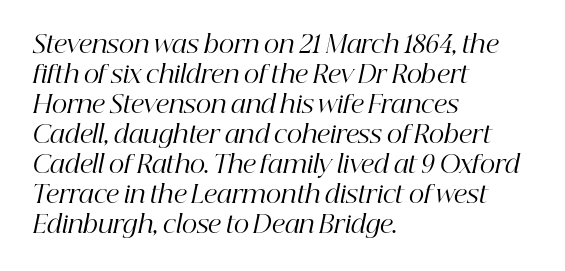
Q: Is the text bold? A: No.
Q: Is the text italic (slanted)? A: Yes, it leans right by about 12 degrees.
Q: Is the text underlined? A: No.
Q: How is the paragraph aligned? A: Left-aligned.
Q: Is the spacing between letters normal or unusually wide? A: Normal.
Q: Is the spacing between lines tight, normal or loose? A: Normal.
